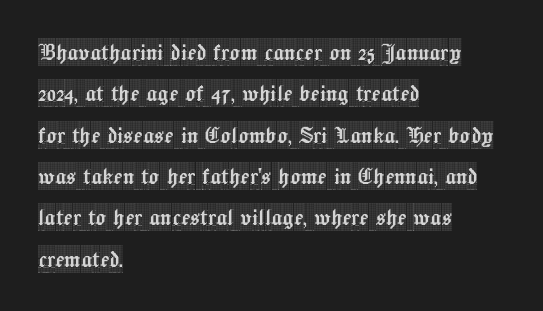
The image shows 27 px text type, upright; set left-aligned, normal line spacing (1.53x), normal letter spacing, not underlined.
